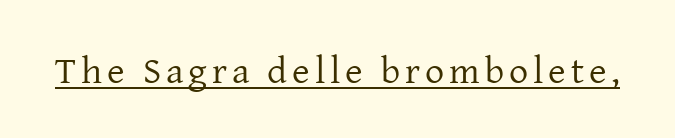
{"serif": "yes", "italic": "no", "bold": "no", "weight": "regular", "width": "normal", "stroke_contrast": "low", "x_height": "medium", "monospaced": "no", "underline": "yes", "glyph_px": 38}
